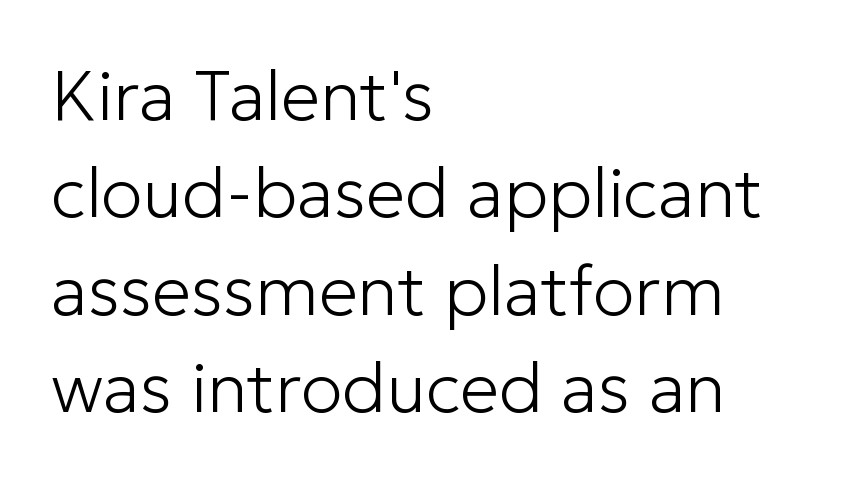
The image shows 70 px light sans-serif type, upright; set left-aligned, normal line spacing (1.39x), normal letter spacing, not underlined; low stroke contrast and a medium x-height.
